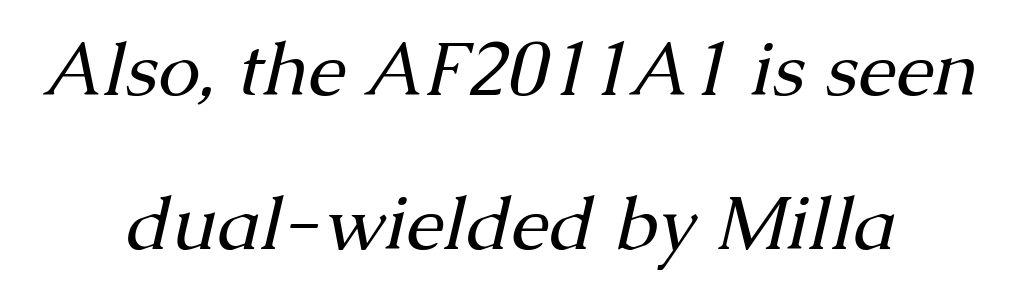
{"serif": "yes", "italic": "yes", "lean": "right", "slant_degrees": 13, "bold": "no", "weight": "regular", "width": "normal", "stroke_contrast": "medium", "x_height": "medium", "monospaced": "no", "underline": "no", "align": "center", "line_spacing": "loose", "line_spacing_ratio": 2.03, "letter_spacing": "normal", "letter_spacing_em": 0.0, "glyph_px": 76}
